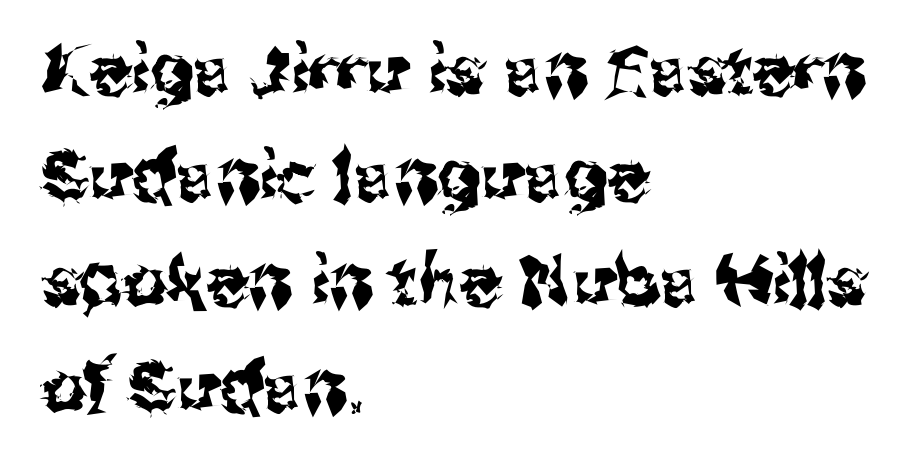
{"serif": "no", "italic": "no", "width": "normal", "stroke_contrast": "medium", "x_height": "medium", "monospaced": "no", "underline": "no", "align": "left", "line_spacing": "normal", "line_spacing_ratio": 1.53, "letter_spacing": "normal", "letter_spacing_em": 0.0, "glyph_px": 69}
